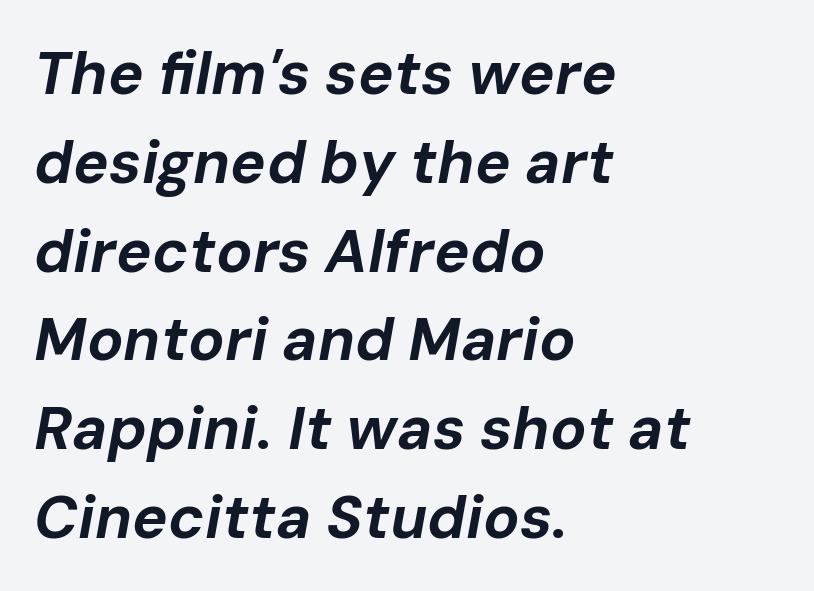
Is the type slanted? Yes — the strokes lean at a clear angle. Whoever set this chose a conventional vertical rhythm. Horizontally, the lines are justified to the leading edge only. Words float on clear page, feet unadorned.
